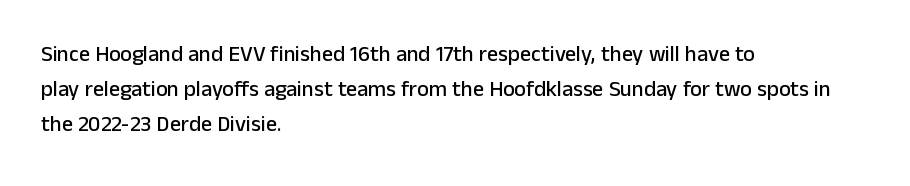
The image shows 22 px text type, upright; set left-aligned, normal line spacing (1.58x), normal letter spacing, not underlined.
